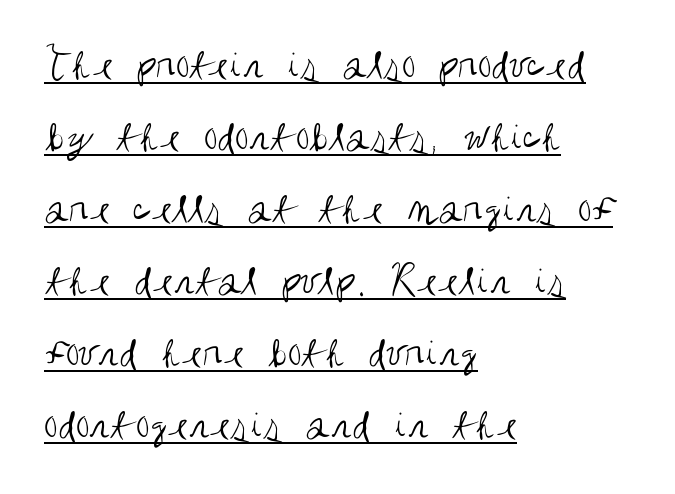
The image shows 45 px regular-weight, condensed sans-serif type; set left-aligned, normal line spacing (1.6x), normal letter spacing, underlined; medium stroke contrast and a large x-height.
